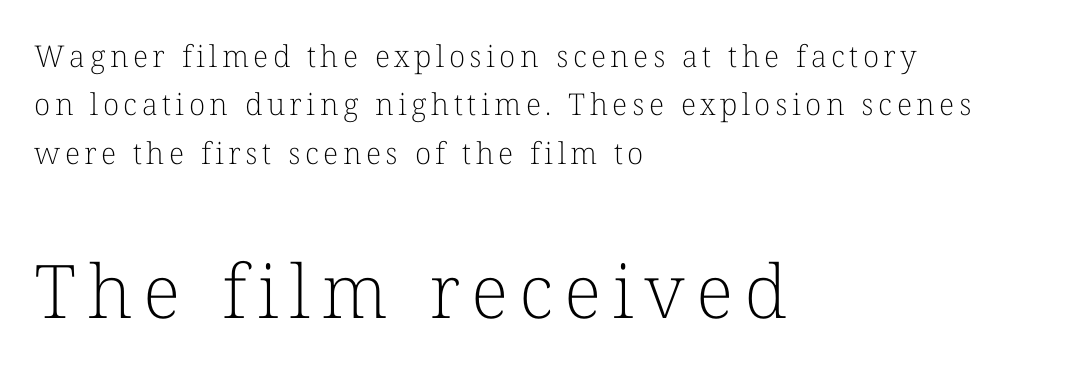
Q: Is the text bold? A: No.
Q: Is the text italic (slanted)? A: No, it is upright.
Q: Is the typeface a serif or a sans-serif typeface? A: Serif.
Q: Is the text underlined? A: No.
Q: How is the paragraph aligned? A: Left-aligned.
Q: Is the spacing between lines tight, normal or loose? A: Normal.
Q: Which block of text is set in a larger size, the first (top) or the second (bottom)? A: The second (bottom) one.
Q: Width (condensed, normal, or wide)? A: Normal.
Q: Stroke contrast? A: Low.
Q: x-height? A: Medium.
Q: Monospaced? A: No.
